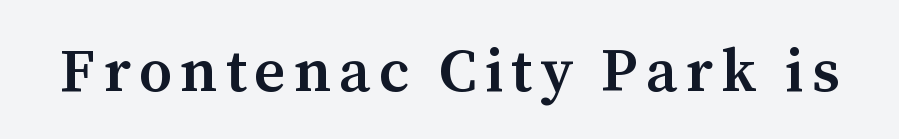
{"serif": "yes", "italic": "no", "bold": "semi", "weight": "semibold", "width": "normal", "stroke_contrast": "medium", "x_height": "medium", "monospaced": "no", "underline": "no", "glyph_px": 61}
